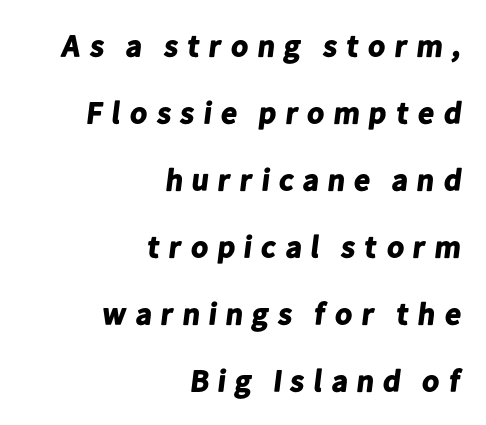
This sample uses expanded letter spacing, leaving extra air between glyphs. The text was rendered using a sans face with plain stroke endings. Bare-footed words on every line. All the whitespace from short lines collects on the left. Spacing verdict: proportional, widths tailored to each character.
